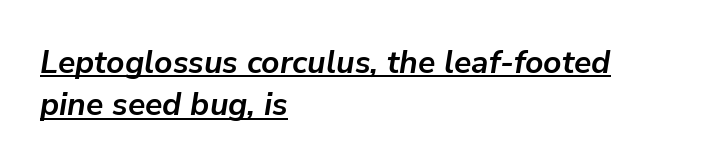
The image shows 32 px semibold type, italic (leaning right); set left-aligned, normal line spacing (1.32x), normal letter spacing, underlined; low stroke contrast and a medium x-height.
